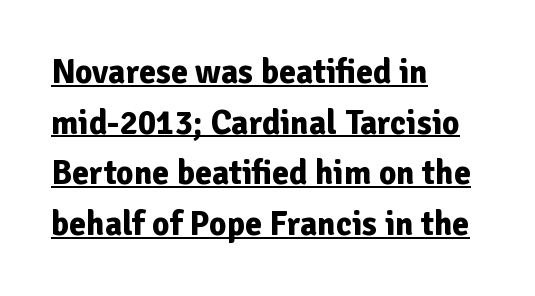
{"serif": "no", "italic": "no", "bold": "yes", "weight": "bold", "width": "normal", "stroke_contrast": "low", "x_height": "medium", "monospaced": "no", "underline": "yes", "align": "left", "line_spacing": "normal", "line_spacing_ratio": 1.49, "letter_spacing": "normal", "letter_spacing_em": 0.0, "glyph_px": 34}
